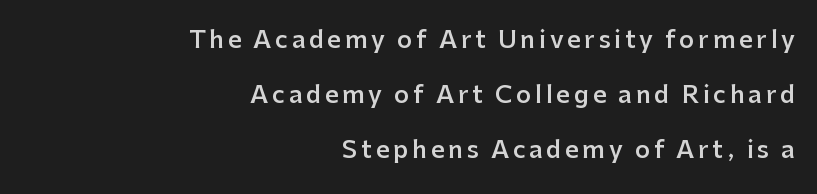
The image shows 24 px text type, upright; set right-aligned, loose line spacing (2.3x), not underlined.
